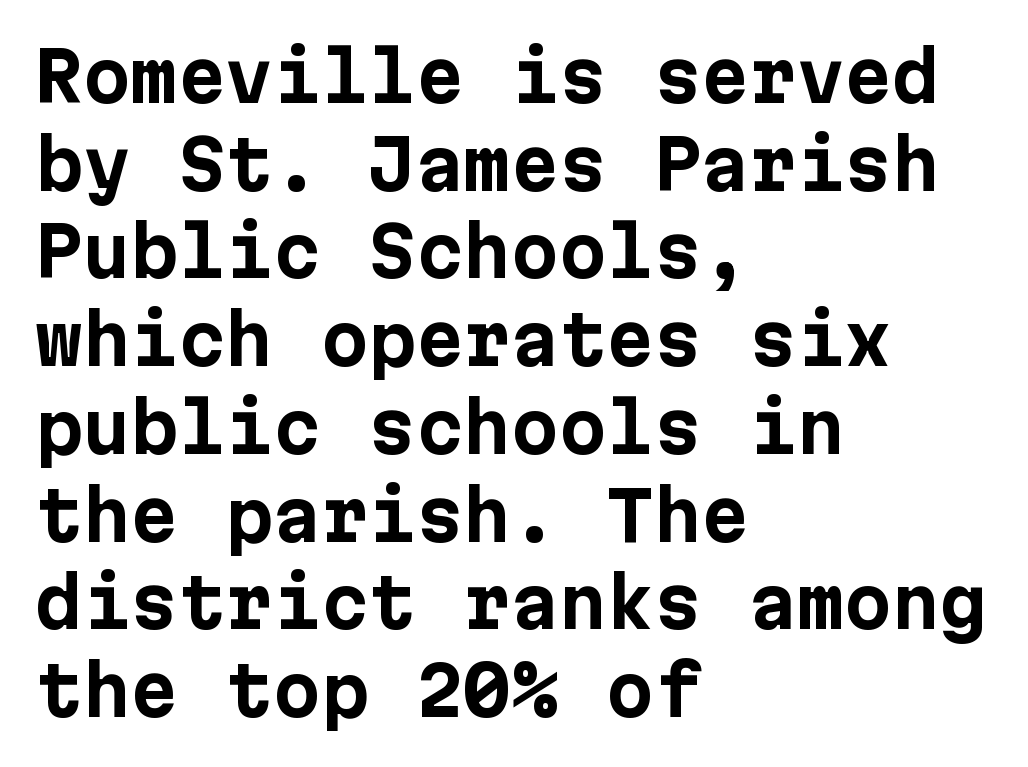
Q: Is the text bold? A: Yes.
Q: Is the text italic (slanted)? A: No, it is upright.
Q: Is the typeface a serif or a sans-serif typeface? A: Sans-serif.
Q: Is the text underlined? A: No.
Q: How is the paragraph aligned? A: Left-aligned.
Q: Is the spacing between letters normal or unusually wide? A: Normal.
Q: Is the spacing between lines tight, normal or loose? A: Normal.
Q: Width (condensed, normal, or wide)? A: Normal.
Q: Stroke contrast? A: Low.
Q: x-height? A: Medium.
